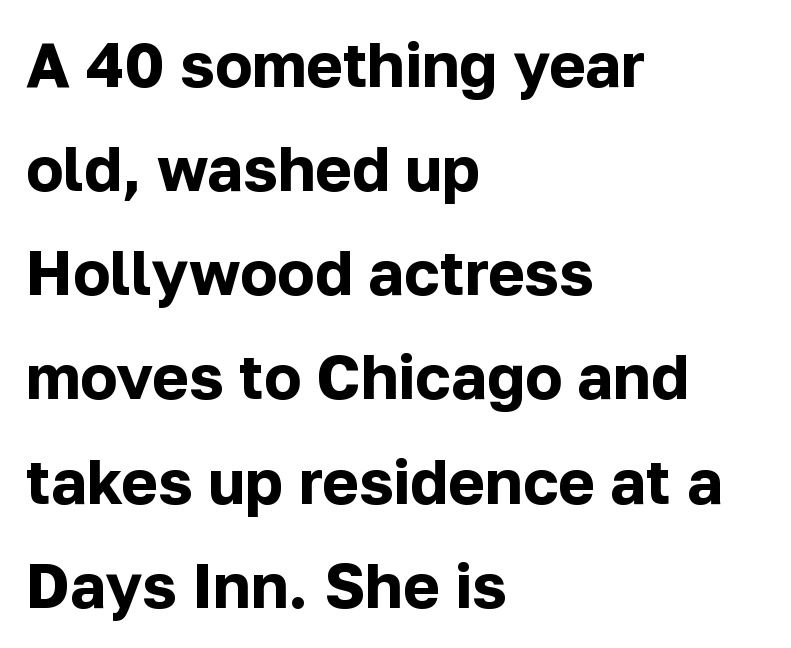
Leading matches the norm, producing a regular column. Descender tails drop into unmarked territory. Upright lettering throughout. A dark, heavy texture on the line: the type is bold.
